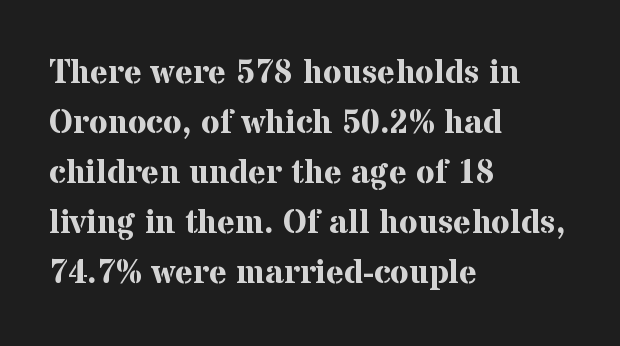
Letter spacing: default. Clear beneath every line of the passage. This is roman type, the default non-slanted kind. The face used here is proportionally spaced, like ordinary book or web type. The lines sit at an ordinary, default distance from one another. Compared with an ordinary text face, these strokes are far heavier — a full bold.
